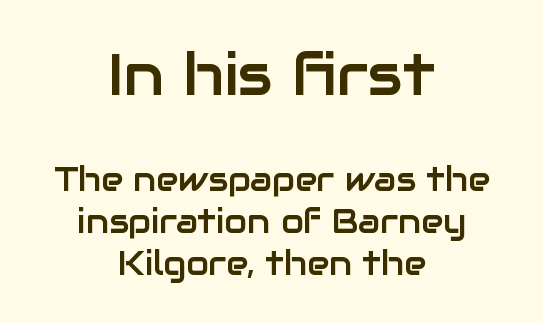
The image shows 58 px sans-serif type, upright; set centered, normal line spacing (1.28x), normal letter spacing, not underlined; the first (top) block is 1.76x larger; low stroke contrast and a medium x-height.
